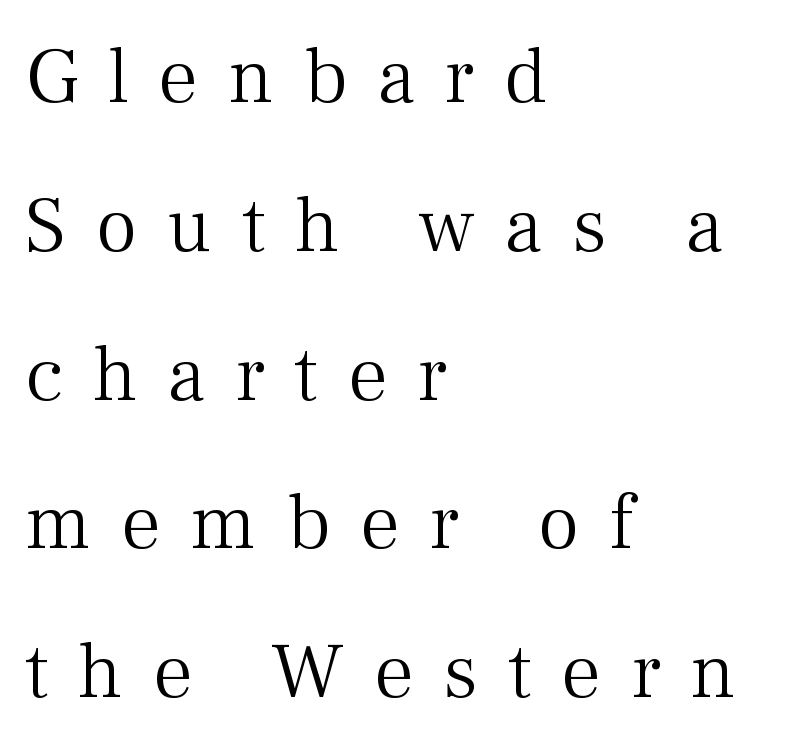
Q: Is the text bold? A: No.
Q: Is the text italic (slanted)? A: No, it is upright.
Q: Is the typeface a serif or a sans-serif typeface? A: Serif.
Q: Is the text underlined? A: No.
Q: How is the paragraph aligned? A: Left-aligned.
Q: Is the spacing between letters normal or unusually wide? A: Unusually wide.
Q: Width (condensed, normal, or wide)? A: Normal.
Q: Stroke contrast? A: Medium.
Q: x-height? A: Medium.
Q: Monospaced? A: No.
